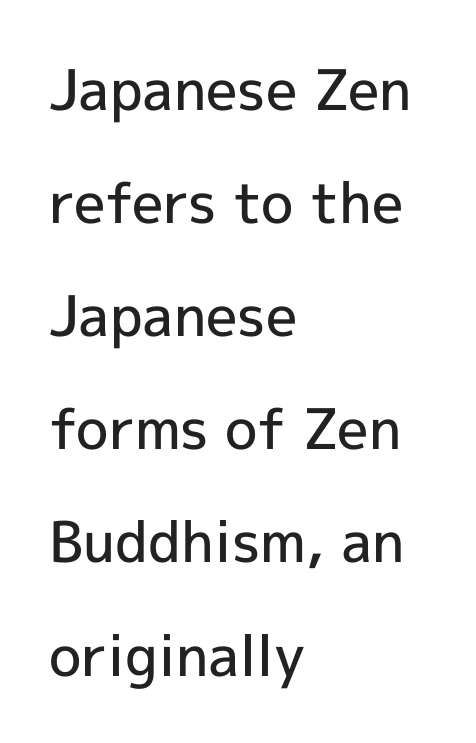
{"serif": "no", "italic": "no", "bold": "semi", "weight": "semibold", "width": "normal", "x_height": "medium", "monospaced": "no", "underline": "no", "align": "left", "line_spacing": "loose", "line_spacing_ratio": 2.02, "letter_spacing": "normal", "letter_spacing_em": 0.0, "glyph_px": 56}
